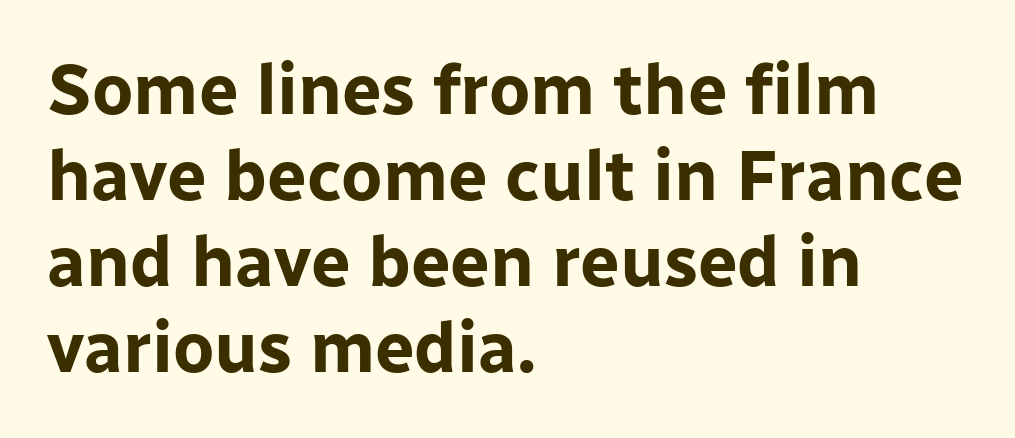
{"serif": "no", "italic": "no", "bold": "yes", "weight": "bold", "width": "normal", "stroke_contrast": "low", "x_height": "medium", "monospaced": "no", "underline": "no", "align": "left", "line_spacing_ratio": 1.23, "letter_spacing": "normal", "letter_spacing_em": 0.0, "glyph_px": 70}
